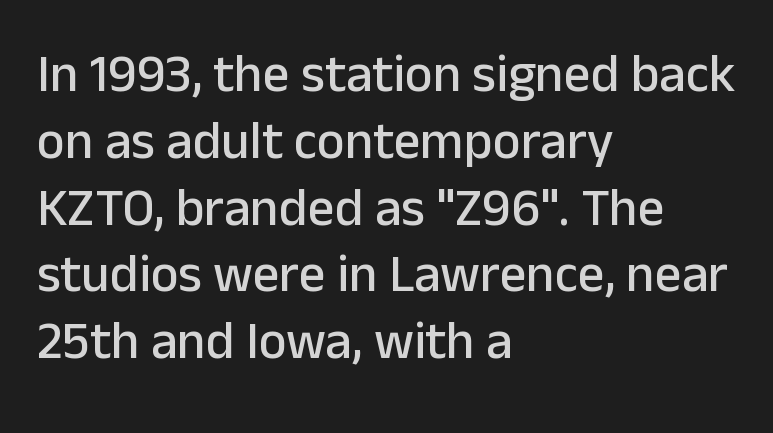
{"serif": "no", "italic": "no", "width": "normal", "stroke_contrast": "low", "x_height": "medium", "monospaced": "no", "underline": "no", "align": "left", "line_spacing": "normal", "line_spacing_ratio": 1.26, "letter_spacing": "normal", "letter_spacing_em": 0.0, "glyph_px": 53}
